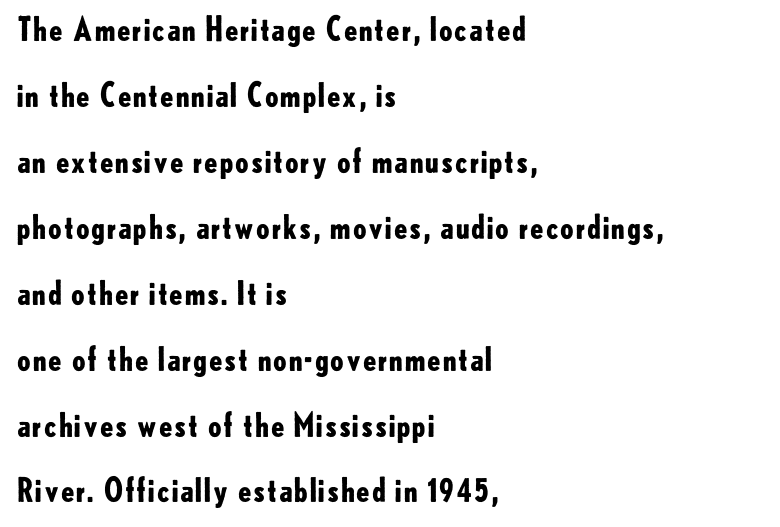
{"serif": "no", "italic": "no", "bold": "yes", "weight": "bold", "width": "normal", "stroke_contrast": "low", "x_height": "small", "monospaced": "no", "underline": "no", "align": "left", "line_spacing": "loose", "line_spacing_ratio": 2.06, "letter_spacing": "normal", "letter_spacing_em": 0.0, "glyph_px": 32}
